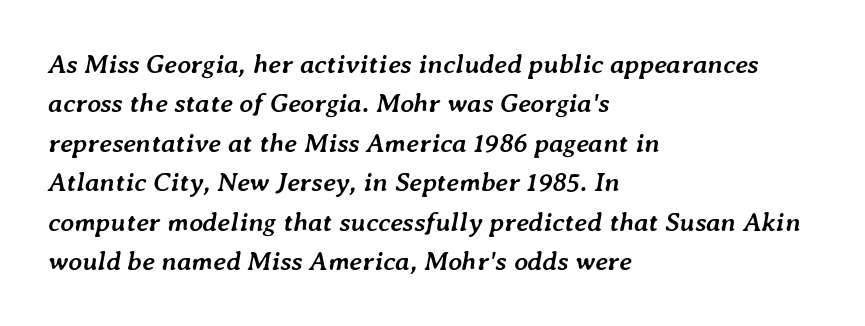
When letters slant like this, we call the style italic. Each word holds together tightly as a unit, with standard inter-letter gaps. Look at the stroke-to-counter ratio: heavy, a bold. Left-aligned paragraph, ragged on the right. The zone under the glyphs is completely vacant.
